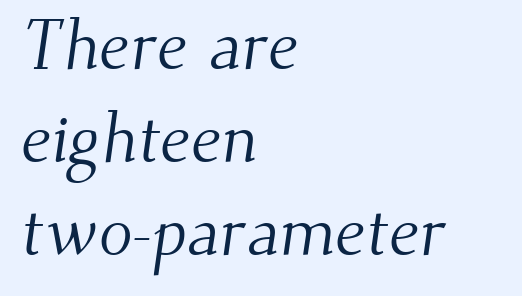
How are the letters spaced? Ordinarily, with no added tracking. Each letter keeps its own natural width here, so spacing adapts to shape. Anything drawn beneath the words? Only blank space. Is the block centered? No — it sits flush against the left margin. Students, observe: this is what conventionally led text looks like.
